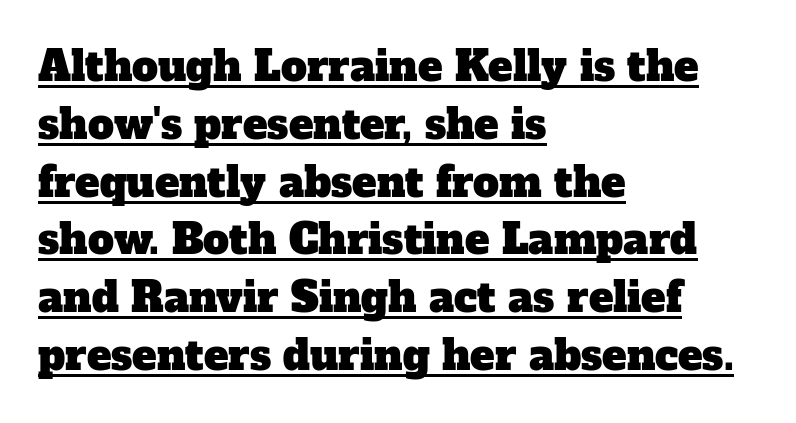
Q: Is the typeface a serif or a sans-serif typeface? A: Serif.
Q: Is the text underlined? A: Yes.
Q: How is the paragraph aligned? A: Left-aligned.
Q: Is the spacing between letters normal or unusually wide? A: Normal.
Q: Is the spacing between lines tight, normal or loose? A: Normal.
Q: Width (condensed, normal, or wide)? A: Normal.
Q: Stroke contrast? A: Low.
Q: x-height? A: Medium.
Q: Monospaced? A: No.
